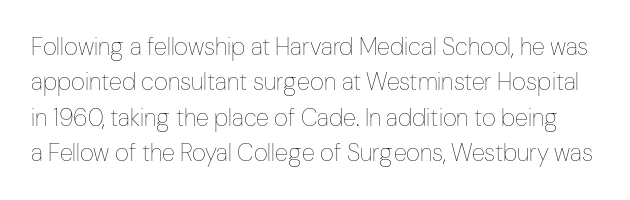
The font sits on the lighter half of the weight spectrum, regular included. In terms of letterspacing, this is plain default setting. The zone under the glyphs is completely vacant. These lines were composed using upright roman letters. Rows of type keep a routine distance in the vertical direction.
